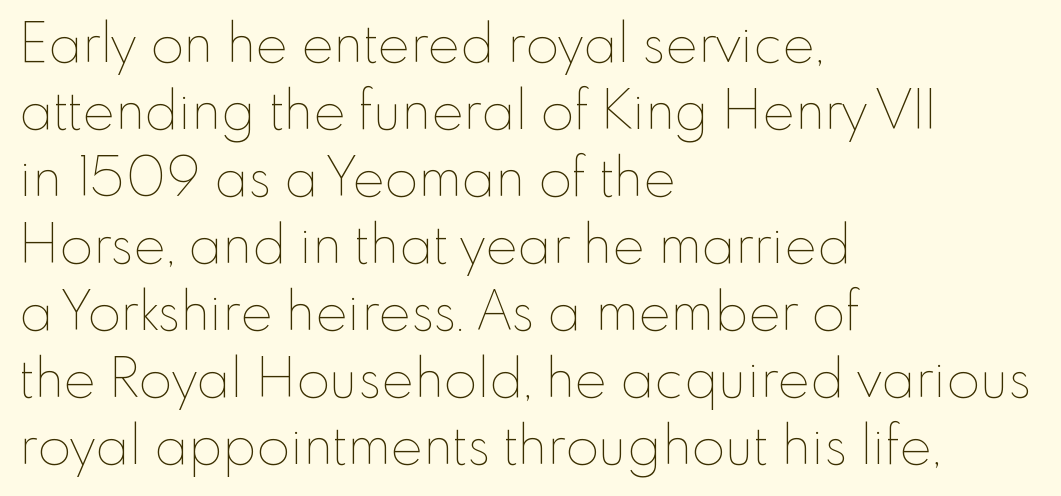
These lines stack with their left ends in a neat column. Descender tails drop into unmarked territory. Characters follow at the spacing the type designer built in. These lines are rendered in a variable-pitch font. No italicization has been applied; the sample stays upright.
